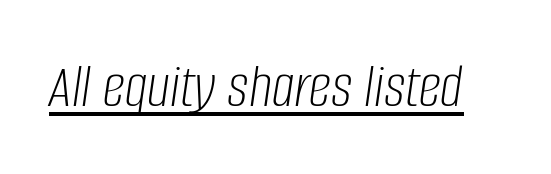
{"italic": "yes", "lean": "right", "slant_degrees": 8, "bold": "no", "weight": "light", "width": "condensed", "stroke_contrast": "low", "x_height": "large", "monospaced": "no", "underline": "yes", "letter_spacing": "normal", "letter_spacing_em": 0.0, "glyph_px": 63}
